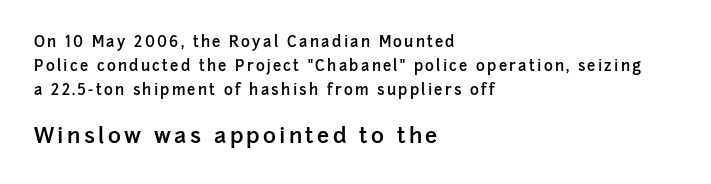
{"italic": "no", "bold": "semi", "underline": "no", "align": "left", "line_spacing": "normal", "line_spacing_ratio": 1.6, "larger_block": "second", "size_ratio": 1.47, "glyph_px": 22}
